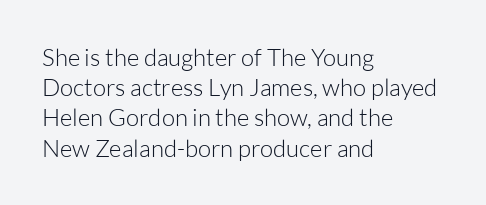
Q: Is the text bold? A: No.
Q: Is the text italic (slanted)? A: No, it is upright.
Q: Is the text underlined? A: No.
Q: How is the paragraph aligned? A: Left-aligned.
Q: Is the spacing between letters normal or unusually wide? A: Normal.
Q: Is the spacing between lines tight, normal or loose? A: Normal.
